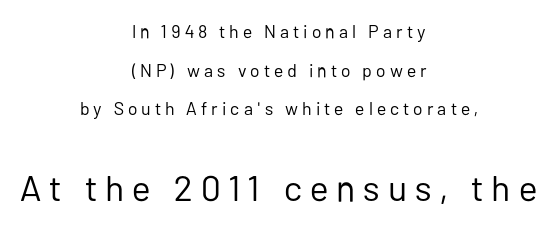
Q: Is the text bold? A: No.
Q: Is the text italic (slanted)? A: No, it is upright.
Q: Is the typeface a serif or a sans-serif typeface? A: Sans-serif.
Q: Is the text underlined? A: No.
Q: How is the paragraph aligned? A: Centered.
Q: Is the spacing between letters normal or unusually wide? A: Unusually wide.
Q: Is the spacing between lines tight, normal or loose? A: Loose.
Q: Which block of text is set in a larger size, the first (top) or the second (bottom)? A: The second (bottom) one.
Q: Width (condensed, normal, or wide)? A: Normal.
Q: Stroke contrast? A: Low.
Q: x-height? A: Medium.
Q: Monospaced? A: No.
